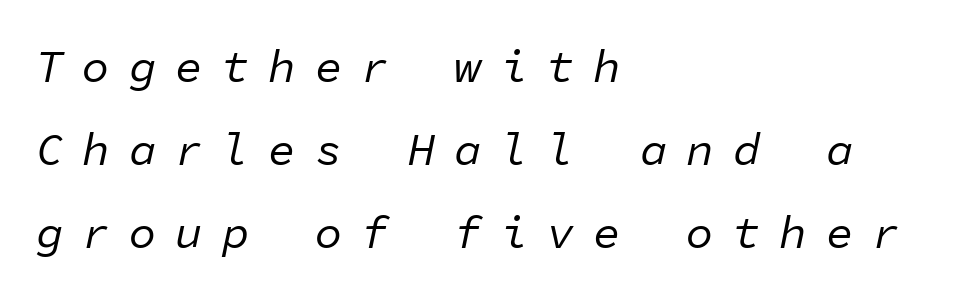
The image shows 46 px regular-weight type, italic (leaning right), monospaced; set left-aligned, line spacing 1.8x, unusually wide letter spacing (+0.41 em), not underlined; low stroke contrast and a medium x-height.
